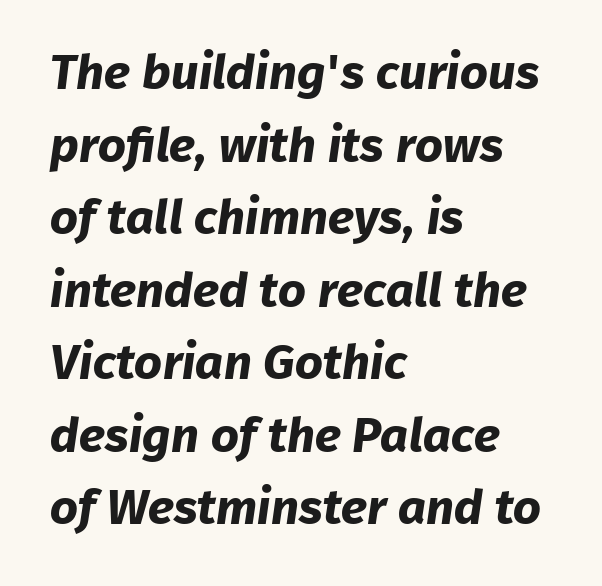
{"serif": "no", "bold": "yes", "weight": "bold", "width": "normal", "stroke_contrast": "low", "x_height": "medium", "monospaced": "no", "underline": "no", "align": "left", "line_spacing": "normal", "line_spacing_ratio": 1.48, "letter_spacing": "normal", "letter_spacing_em": 0.0, "glyph_px": 49}
